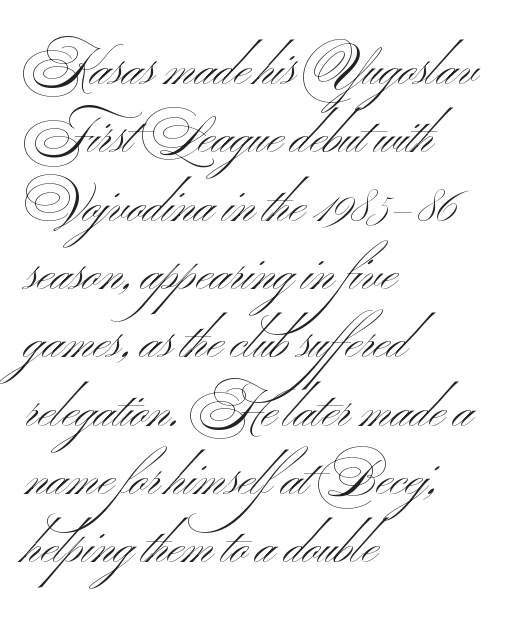
These lines are set flush left with a ragged right edge. Observe the ordinary spacing: letters are neighbours, not strangers. Proportional: the letters do not fall into vertical columns. Rows of type keep a routine distance in the vertical direction.
